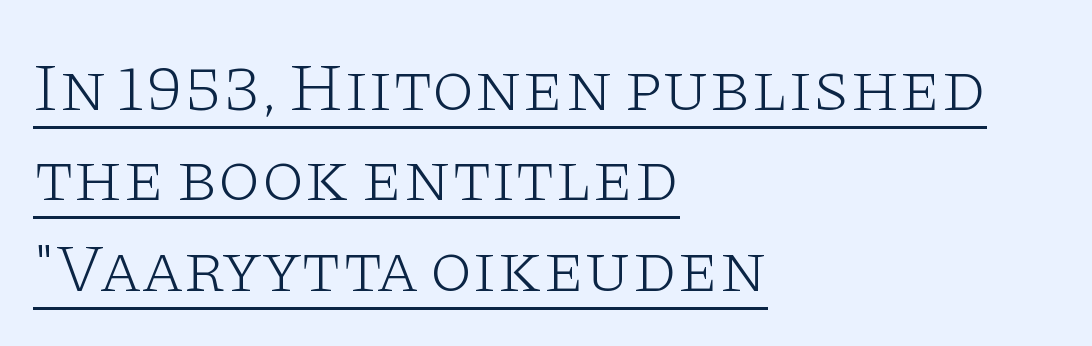
{"serif": "yes", "italic": "no", "bold": "no", "weight": "light", "width": "wide", "stroke_contrast": "low", "x_height": "large", "monospaced": "no", "underline": "yes", "align": "left", "line_spacing": "normal", "line_spacing_ratio": 1.31, "letter_spacing": "normal", "letter_spacing_em": 0.0, "glyph_px": 69}
